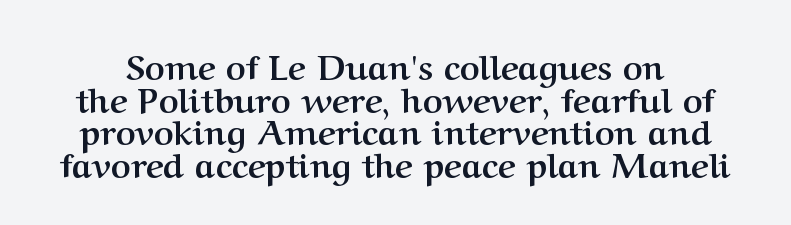
This is roman type, the default non-slanted kind. Each word holds together tightly as a unit, with standard inter-letter gaps. Compared with an ordinary text face, these strokes are far heavier — a full bold. Are there feet on the stems? There are — it's a serif.
